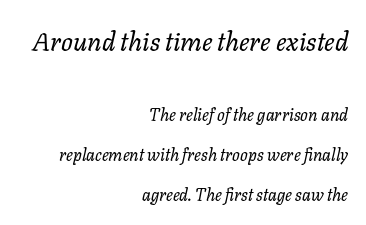
{"italic": "yes", "lean": "right", "slant_degrees": 11, "bold": "no", "underline": "no", "align": "right", "line_spacing": "loose", "line_spacing_ratio": 2.33, "letter_spacing": "normal", "letter_spacing_em": 0.0, "larger_block": "first", "size_ratio": 1.53, "glyph_px": 26}
